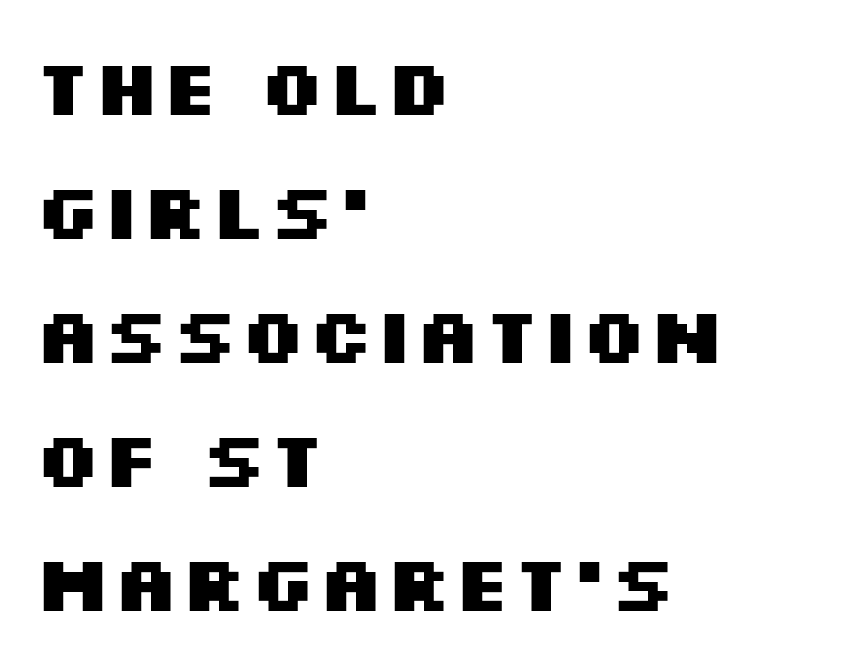
Q: Is the text bold? A: Yes.
Q: Is the text italic (slanted)? A: No, it is upright.
Q: Is the typeface a serif or a sans-serif typeface? A: Sans-serif.
Q: Is the text underlined? A: No.
Q: How is the paragraph aligned? A: Left-aligned.
Q: Is the spacing between letters normal or unusually wide? A: Normal.
Q: Is the spacing between lines tight, normal or loose? A: Normal.
Q: Width (condensed, normal, or wide)? A: Wide.
Q: Stroke contrast? A: Medium.
Q: x-height? A: Large.
Q: Monospaced? A: No.
